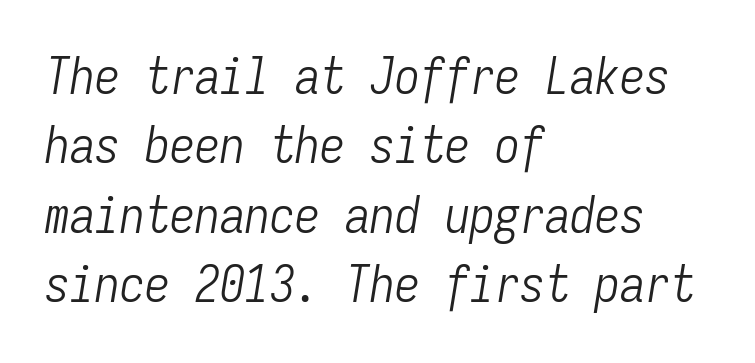
Nobody touched the tracking dial on this one. Descenders are the only things crossing below the line. The cut favours lightness, reaching ordinary text weight at its darkest. Compared with typical paragraphs, the rows here are spaced about the same. Is the type slanted? Yes — the strokes lean at a clear angle. A typesetter would call this monospace, since all characters share one set width.
